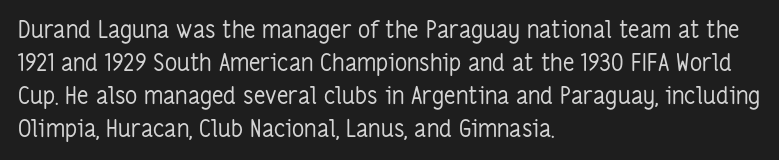
The image shows 24 px text type, upright; set left-aligned, normal line spacing (1.37x), normal letter spacing, not underlined.
